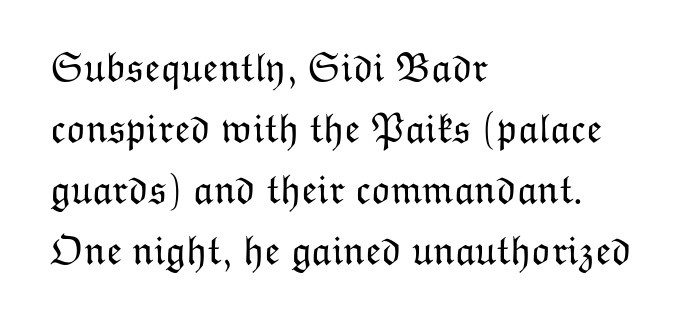
Q: Is the text bold? A: No.
Q: Is the text italic (slanted)? A: No, it is upright.
Q: Is the text underlined? A: No.
Q: How is the paragraph aligned? A: Left-aligned.
Q: Is the spacing between letters normal or unusually wide? A: Normal.
Q: Is the spacing between lines tight, normal or loose? A: Normal.
Q: Width (condensed, normal, or wide)? A: Normal.
Q: Stroke contrast? A: Low.
Q: x-height? A: Medium.
Q: Monospaced? A: No.
